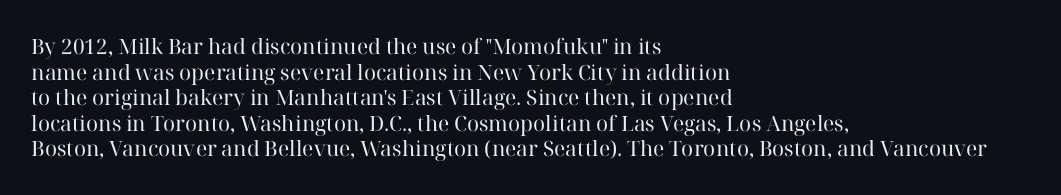
{"italic": "no", "bold": "no", "underline": "no", "align": "left", "line_spacing_ratio": 1.22, "letter_spacing": "normal", "letter_spacing_em": 0.0, "glyph_px": 21}
